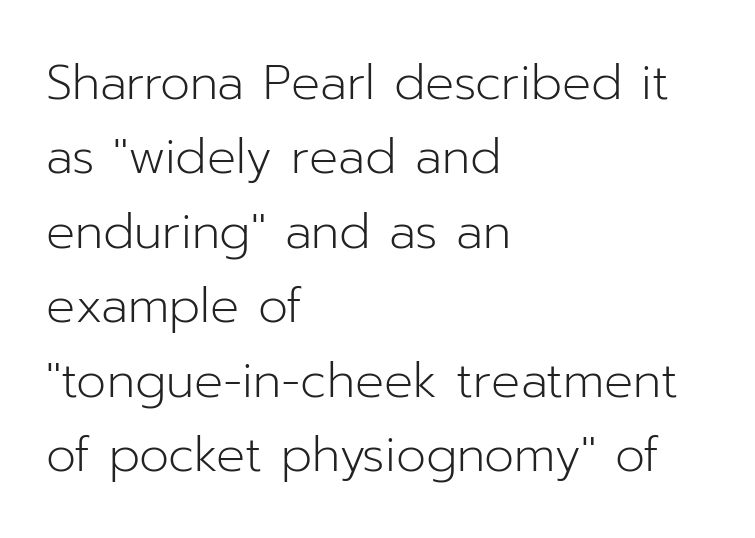
Q: Is the text bold? A: No.
Q: Is the text italic (slanted)? A: No, it is upright.
Q: Is the typeface a serif or a sans-serif typeface? A: Sans-serif.
Q: Is the text underlined? A: No.
Q: How is the paragraph aligned? A: Left-aligned.
Q: Is the spacing between letters normal or unusually wide? A: Normal.
Q: Is the spacing between lines tight, normal or loose? A: Normal.
Q: Width (condensed, normal, or wide)? A: Normal.
Q: Stroke contrast? A: Low.
Q: x-height? A: Medium.
Q: Monospaced? A: No.
